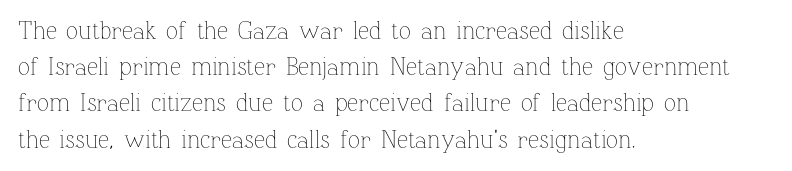
The image shows 25 px text type, upright; set left-aligned, normal line spacing (1.45x), normal letter spacing, not underlined.
